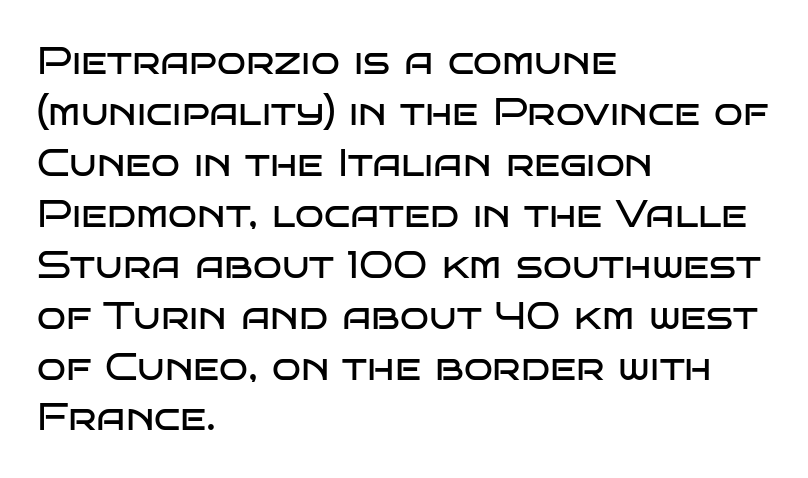
{"serif": "no", "italic": "no", "bold": "no", "weight": "regular", "width": "wide", "stroke_contrast": "low", "x_height": "large", "monospaced": "no", "underline": "no", "align": "left", "line_spacing": "normal", "line_spacing_ratio": 1.34, "letter_spacing": "normal", "letter_spacing_em": 0.0, "glyph_px": 38}
